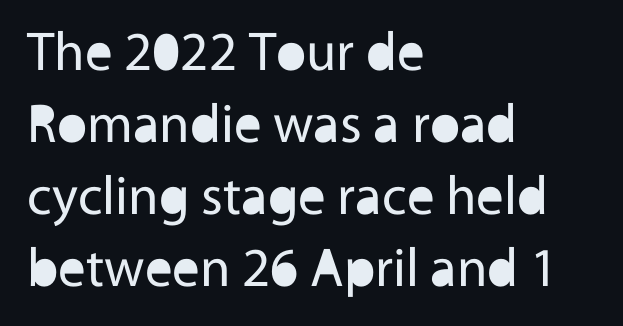
Horizontal bands of white between lines are of average thickness. You can tell from the bare stems that sans-serif type was used. Think of a printed novel: that variable character pitch is what you see here. The type is set solid horizontally, with unmodified tracking. Every stem runs plumb, perpendicular to the baseline. Underlining? Definitely not there.
